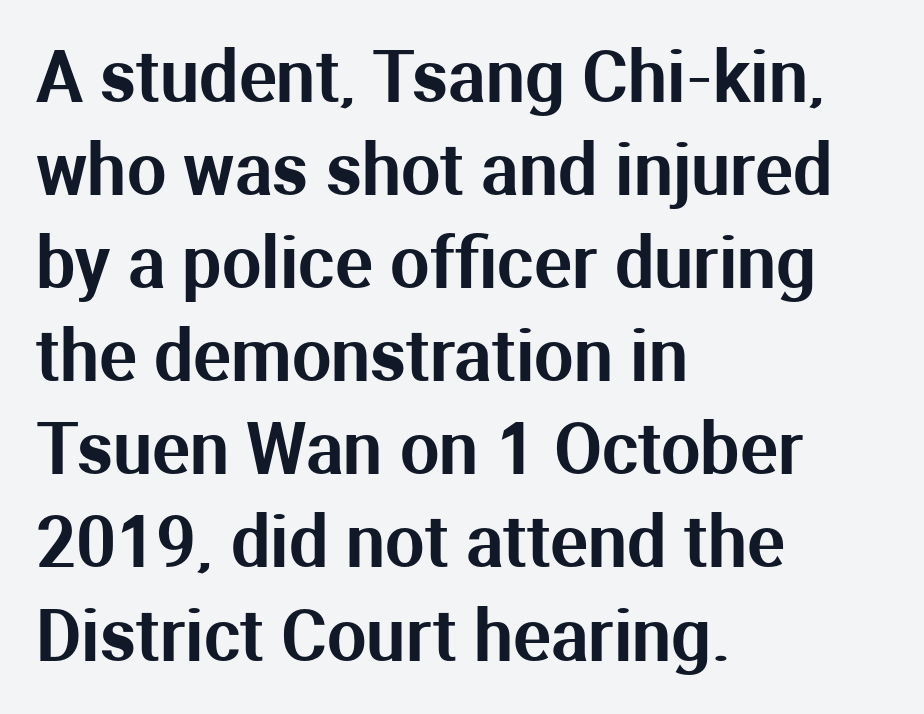
A clean baseline with only descenders dipping below it. Students, observe: this is what conventionally led text looks like. Are there feet on the stems? There aren't — it's a sans. If you drew a line through each stem, it would be perfectly vertical. Typeset ragged right — the left edge is the straight one.
